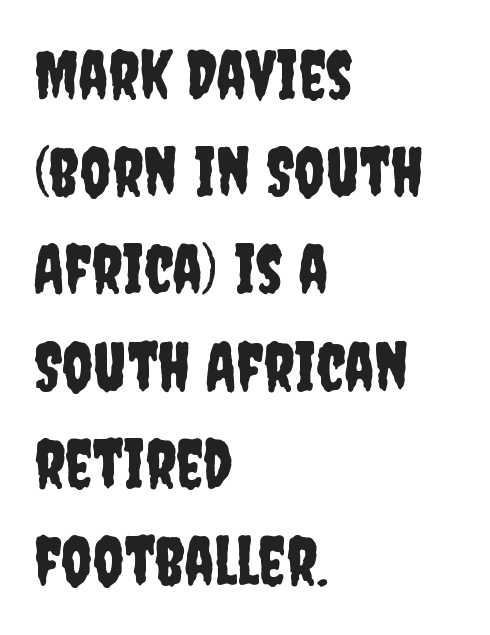
Q: Is the text italic (slanted)? A: No, it is upright.
Q: Is the typeface a serif or a sans-serif typeface? A: Sans-serif.
Q: Is the text underlined? A: No.
Q: How is the paragraph aligned? A: Left-aligned.
Q: Is the spacing between letters normal or unusually wide? A: Normal.
Q: Is the spacing between lines tight, normal or loose? A: Normal.
Q: Width (condensed, normal, or wide)? A: Condensed.
Q: Stroke contrast? A: Low.
Q: x-height? A: Large.
Q: Monospaced? A: No.
